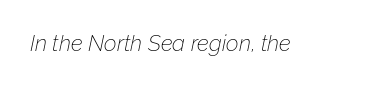
The image shows 22 px text type, italic (leaning right); set normal letter spacing, not underlined.
